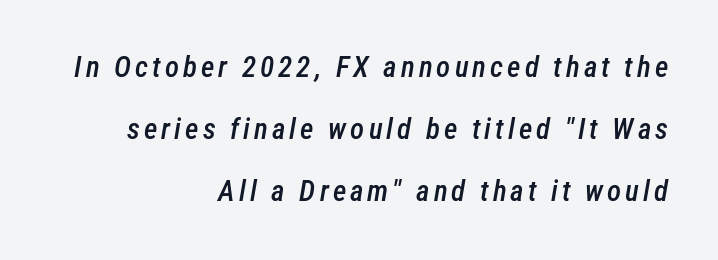
Q: Is the text bold? A: Semi-bold.
Q: Is the text italic (slanted)? A: Yes, it leans right by about 12 degrees.
Q: Is the text underlined? A: No.
Q: How is the paragraph aligned? A: Right-aligned.
Q: Is the spacing between lines tight, normal or loose? A: Loose.
Q: Width (condensed, normal, or wide)? A: Condensed.
Q: Stroke contrast? A: Low.
Q: x-height? A: Medium.
Q: Monospaced? A: No.
